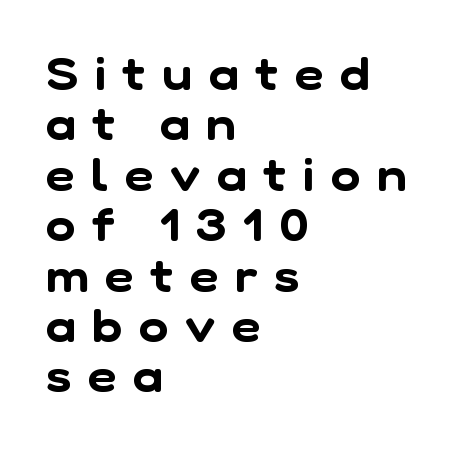
Compared with a centered layout, this one pins lines to the left instead. Observe the absence of serifs on each vertical stroke in this sample. This sample has the flowing, uneven cadence of proportional lettering. Clear beneath every line of the passage. Substantial extra tracking has been applied to these lines.
